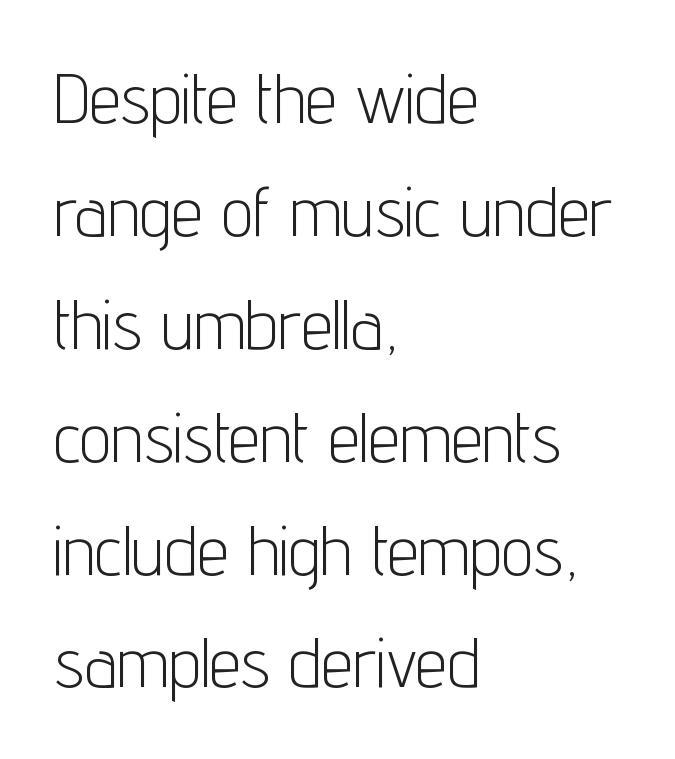
Q: Is the text bold? A: No.
Q: Is the text italic (slanted)? A: No, it is upright.
Q: Is the typeface a serif or a sans-serif typeface? A: Sans-serif.
Q: Is the text underlined? A: No.
Q: How is the paragraph aligned? A: Left-aligned.
Q: Is the spacing between letters normal or unusually wide? A: Normal.
Q: Is the spacing between lines tight, normal or loose? A: Normal.
Q: Width (condensed, normal, or wide)? A: Condensed.
Q: Stroke contrast? A: Low.
Q: x-height? A: Medium.
Q: Monospaced? A: No.
